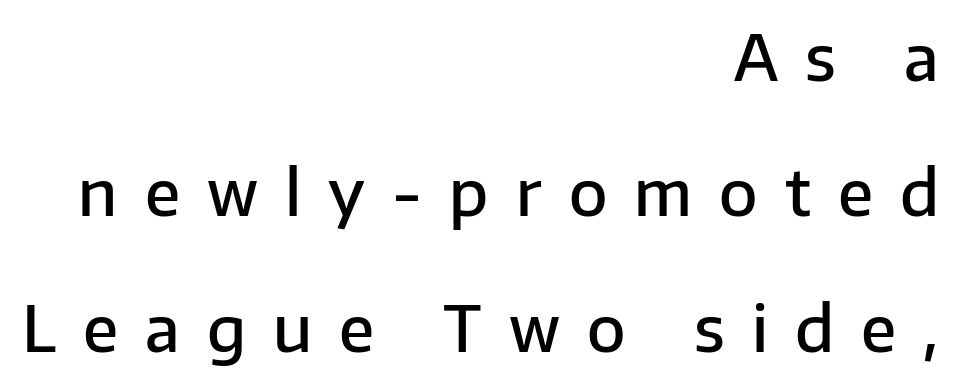
The image shows 63 px semibold sans-serif type, upright; set right-aligned, loose line spacing (2.15x), unusually wide letter spacing (+0.43 em), not underlined; low stroke contrast and a medium x-height.
